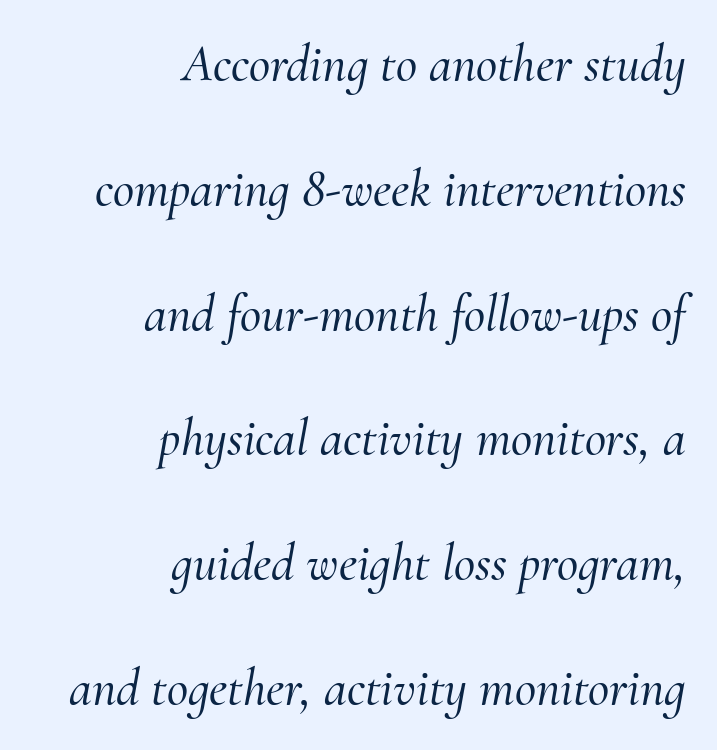
Underline: absent. Default kerning and tracking; the words read as compact shapes. The lettering tilts uniformly, giving the passage an italic look. The rendering uses natural spacing where letterforms have individual widths. Reading down the block, your eye finds every line finishing at a fixed right position.
